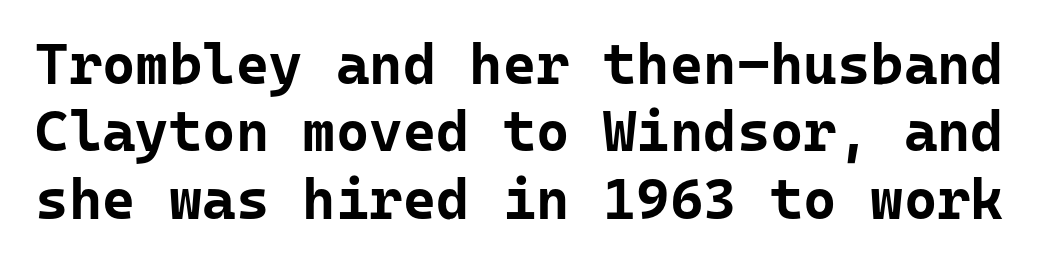
{"serif": "no", "italic": "no", "bold": "yes", "weight": "bold", "width": "normal", "stroke_contrast": "low", "x_height": "medium", "underline": "no", "line_spacing_ratio": 1.18, "letter_spacing": "normal", "letter_spacing_em": 0.0, "glyph_px": 57}
